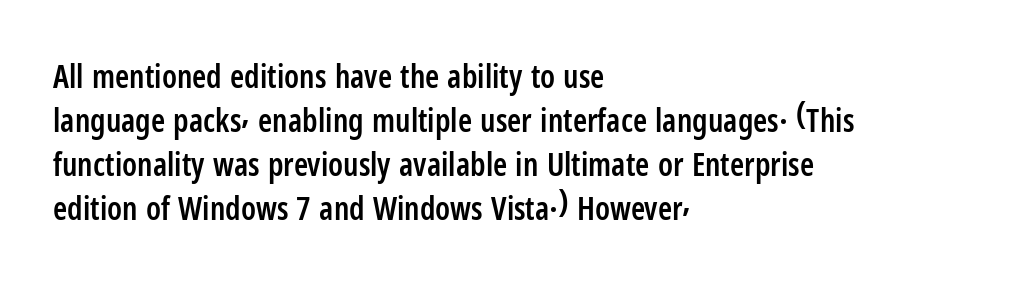
The image shows 32 px semibold, condensed sans-serif type, upright; set left-aligned, normal line spacing (1.38x), normal letter spacing, not underlined; low stroke contrast and a medium x-height.
